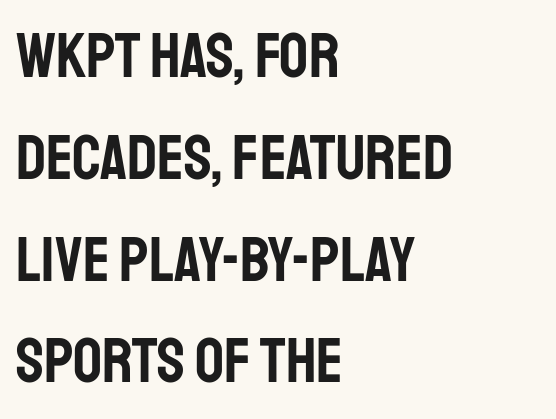
The image shows 64 px condensed sans-serif type, upright; set left-aligned, normal line spacing (1.59x), normal letter spacing, not underlined; low stroke contrast and a large x-height.
